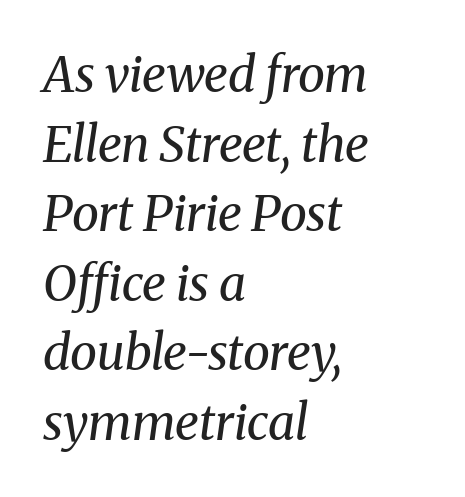
The image shows 49 px regular-weight serif type, italic (leaning right); set left-aligned, normal line spacing (1.42x), normal letter spacing, not underlined; medium stroke contrast and a medium x-height.
